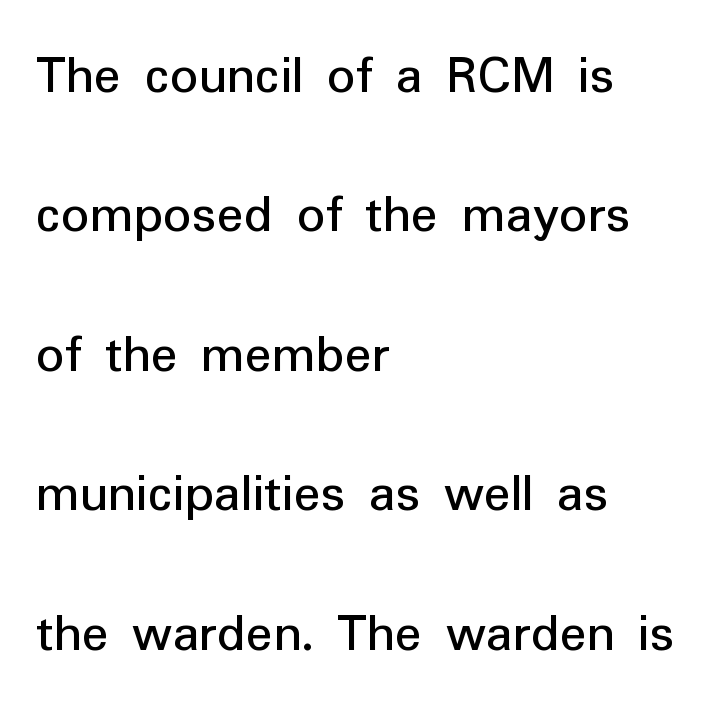
{"serif": "no", "italic": "no", "bold": "no", "weight": "regular", "width": "normal", "stroke_contrast": "low", "x_height": "medium", "monospaced": "no", "underline": "no", "align": "left", "line_spacing": "loose", "line_spacing_ratio": 2.49, "letter_spacing": "normal", "letter_spacing_em": 0.0, "glyph_px": 56}
